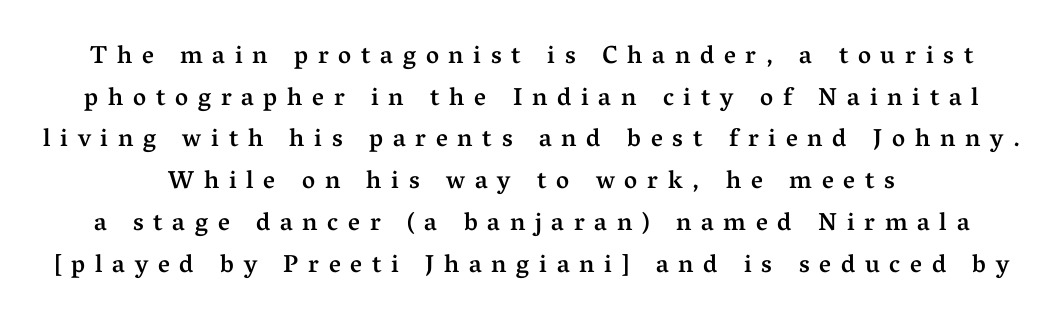
Q: Is the text bold? A: Semi-bold.
Q: Is the text italic (slanted)? A: No, it is upright.
Q: Is the text underlined? A: No.
Q: How is the paragraph aligned? A: Centered.
Q: Is the spacing between letters normal or unusually wide? A: Unusually wide.
Q: Is the spacing between lines tight, normal or loose? A: Normal.
